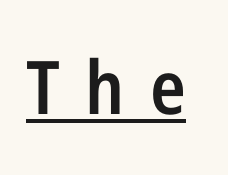
Q: Is the text bold? A: Semi-bold.
Q: Is the text italic (slanted)? A: No, it is upright.
Q: Is the typeface a serif or a sans-serif typeface? A: Sans-serif.
Q: Is the text underlined? A: Yes.
Q: Is the spacing between letters normal or unusually wide? A: Unusually wide.
Q: Width (condensed, normal, or wide)? A: Condensed.
Q: Stroke contrast? A: Low.
Q: x-height? A: Medium.
Q: Monospaced? A: No.
